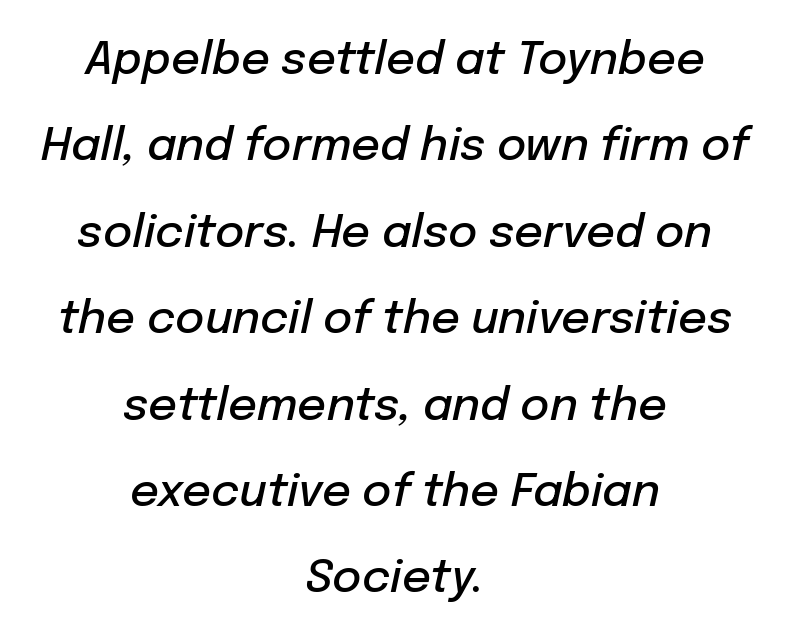
Where is the straight margin? There isn't one; the lines are centered. Notice the strokes are somewhat thickened but not fully heavy: this is a semibold. Vertical spacing — loose. Varying glyph widths throughout — classic text-font behaviour.
